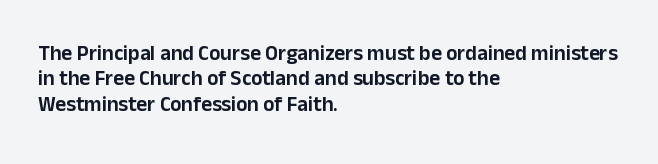
Q: Is the text italic (slanted)? A: No, it is upright.
Q: Is the text underlined? A: No.
Q: How is the paragraph aligned? A: Left-aligned.
Q: Is the spacing between letters normal or unusually wide? A: Normal.
